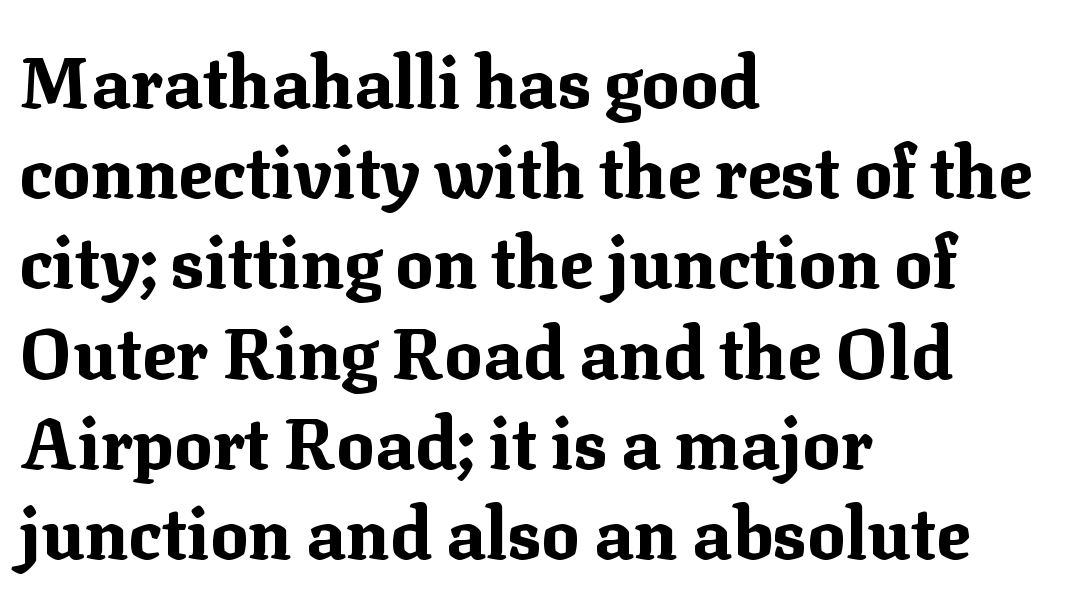
The image shows 71 px bold serif type, upright; set left-aligned, normal line spacing (1.27x), normal letter spacing, not underlined; medium stroke contrast and a medium x-height.
